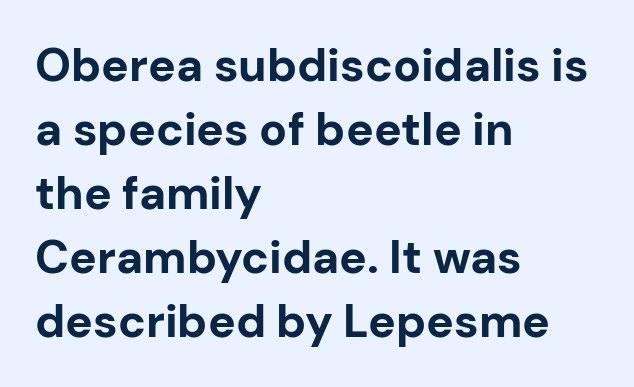
{"serif": "no", "italic": "no", "bold": "yes", "weight": "bold", "width": "normal", "stroke_contrast": "low", "x_height": "medium", "monospaced": "no", "underline": "no", "align": "left", "line_spacing": "normal", "line_spacing_ratio": 1.39, "letter_spacing": "normal", "letter_spacing_em": 0.0, "glyph_px": 46}
